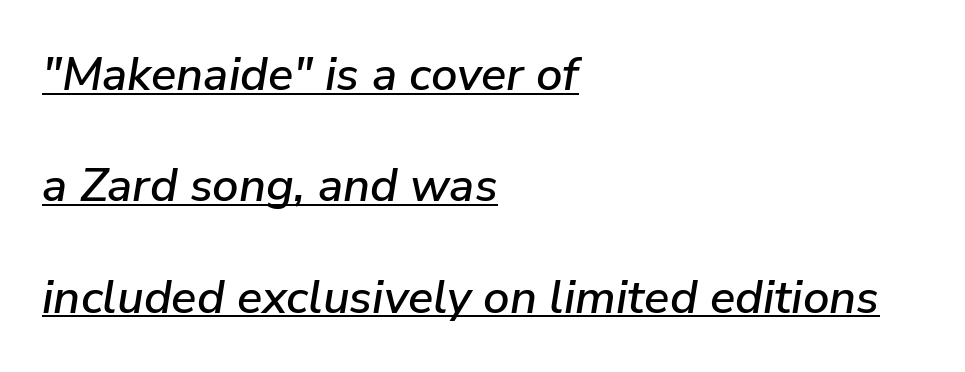
Notice how a bar underscores the lettering throughout. The specimen reads as italic at a glance. Nobody touched the tracking dial on this one. The paragraph has a hard left edge and a soft right edge. Each letter keeps its own natural width here, so spacing adapts to shape.
